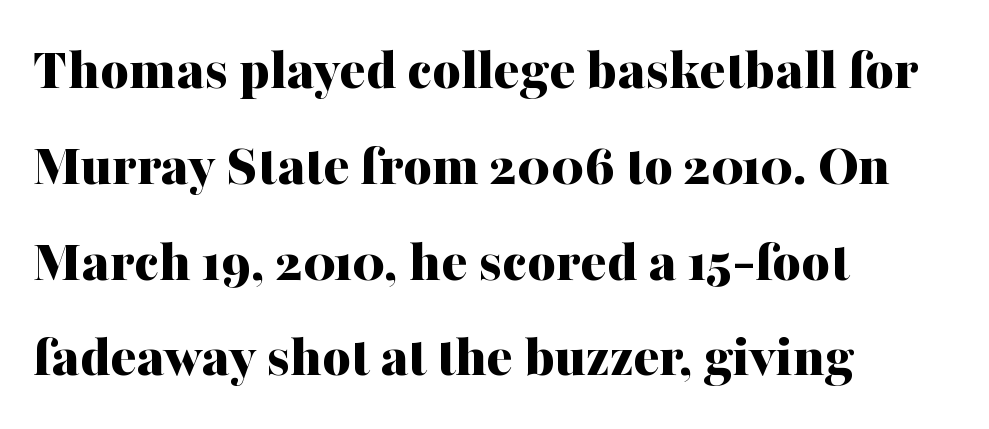
The image shows 61 px bold serif type, upright; set left-aligned, normal line spacing (1.57x), normal letter spacing, not underlined; medium stroke contrast and a medium x-height.
